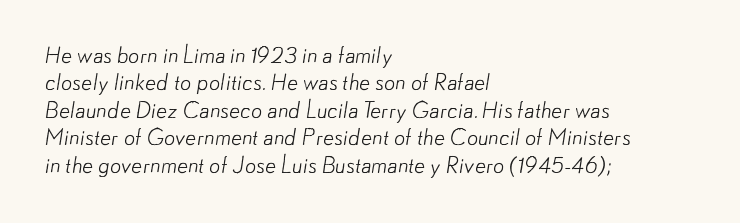
{"bold": "no", "underline": "no", "align": "left", "line_spacing": "normal", "line_spacing_ratio": 1.25, "letter_spacing": "normal", "letter_spacing_em": 0.0, "glyph_px": 22}
